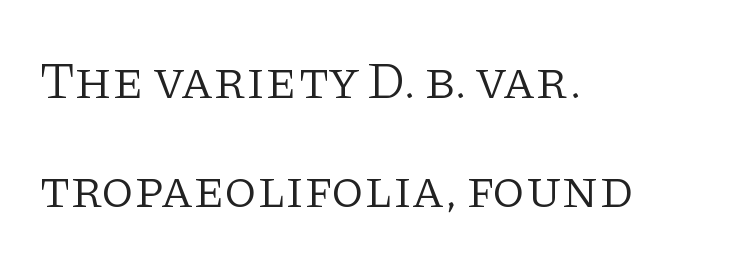
Q: Is the text bold? A: No.
Q: Is the text italic (slanted)? A: No, it is upright.
Q: Is the typeface a serif or a sans-serif typeface? A: Serif.
Q: Is the text underlined? A: No.
Q: How is the paragraph aligned? A: Left-aligned.
Q: Is the spacing between letters normal or unusually wide? A: Normal.
Q: Is the spacing between lines tight, normal or loose? A: Loose.
Q: Width (condensed, normal, or wide)? A: Normal.
Q: Stroke contrast? A: Low.
Q: x-height? A: Large.
Q: Monospaced? A: No.
